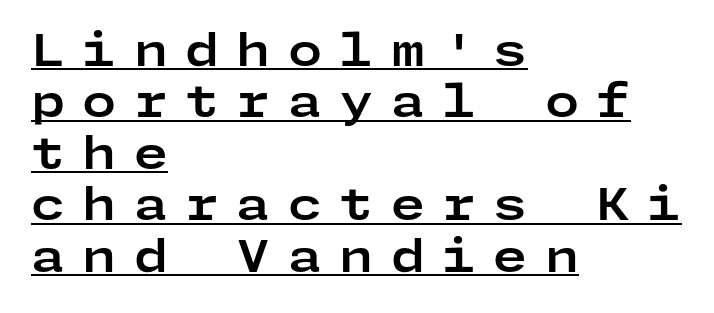
Quick note: underline on. Thick stems and heavy bowls — unmistakably bold. Horizontally, the lines are justified to the leading edge only. Check where the strokes stop: nothing finishes them off — pure sans.
